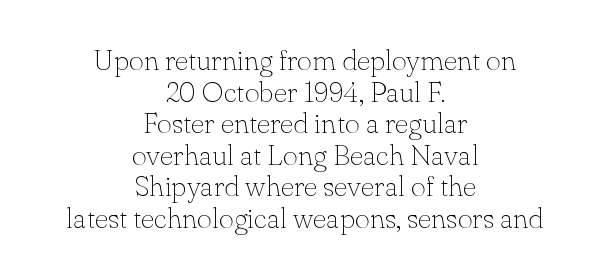
Q: Is the text bold? A: No.
Q: Is the text italic (slanted)? A: No, it is upright.
Q: Is the typeface a serif or a sans-serif typeface? A: Serif.
Q: Is the text underlined? A: No.
Q: How is the paragraph aligned? A: Centered.
Q: Is the spacing between letters normal or unusually wide? A: Normal.
Q: Is the spacing between lines tight, normal or loose? A: Tight.
Q: Width (condensed, normal, or wide)? A: Normal.
Q: Stroke contrast? A: Low.
Q: x-height? A: Small.
Q: Monospaced? A: No.
